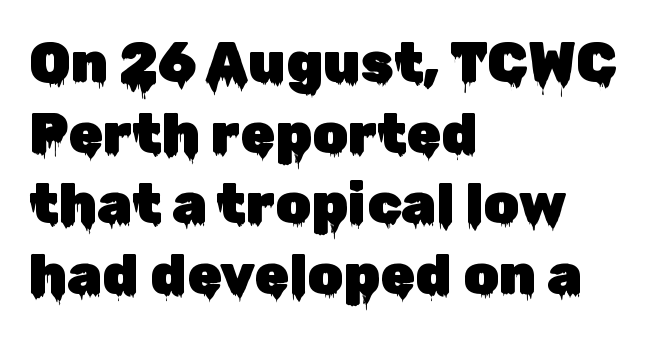
{"serif": "no", "italic": "no", "width": "normal", "stroke_contrast": "low", "x_height": "medium", "monospaced": "no", "underline": "no", "align": "left", "line_spacing": "normal", "line_spacing_ratio": 1.26, "letter_spacing": "normal", "letter_spacing_em": 0.0, "glyph_px": 56}
